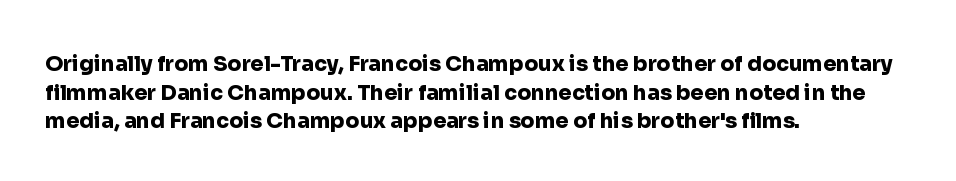
Notice how descenders clear the ascenders below comfortably — that's standard leading. Clear beneath every line of the passage. These lines are set flush left with a ragged right edge. The type sits square on the baseline with zero lean. Each word holds together tightly as a unit, with standard inter-letter gaps.
